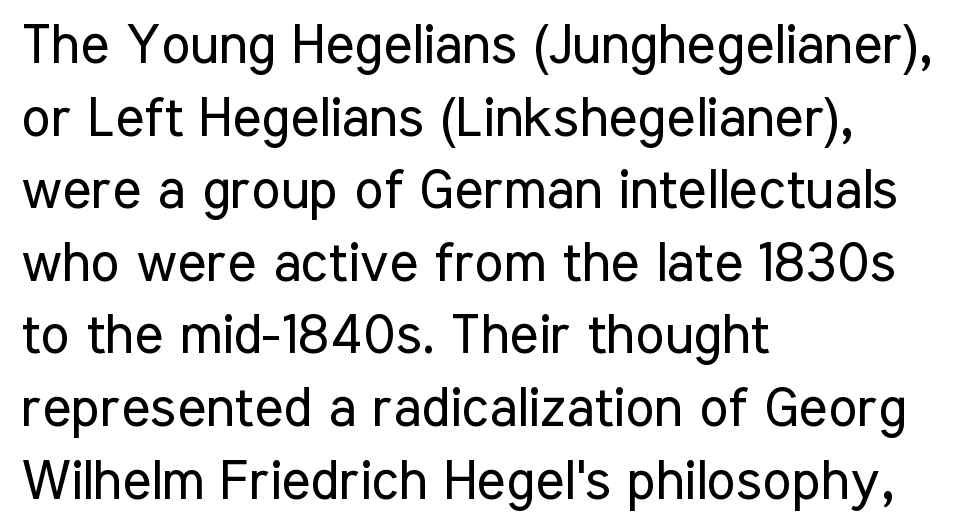
Q: Is the text bold? A: No.
Q: Is the text italic (slanted)? A: No, it is upright.
Q: Is the typeface a serif or a sans-serif typeface? A: Sans-serif.
Q: Is the text underlined? A: No.
Q: How is the paragraph aligned? A: Left-aligned.
Q: Is the spacing between letters normal or unusually wide? A: Normal.
Q: Is the spacing between lines tight, normal or loose? A: Normal.
Q: Width (condensed, normal, or wide)? A: Condensed.
Q: Stroke contrast? A: Low.
Q: x-height? A: Medium.
Q: Monospaced? A: No.
